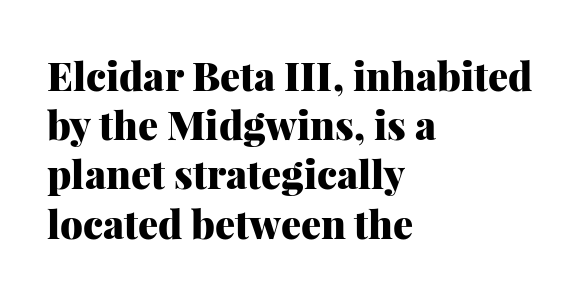
{"serif": "yes", "italic": "no", "bold": "yes", "weight": "heavy", "width": "normal", "stroke_contrast": "medium", "x_height": "medium", "monospaced": "no", "underline": "no", "align": "left", "line_spacing_ratio": 1.23, "letter_spacing": "normal", "letter_spacing_em": 0.0, "glyph_px": 40}
